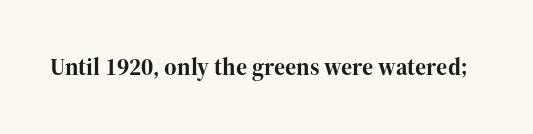
What stands out about the letter spacing? Nothing — it is the standard amount. Upright lettering throughout. Bold? Absolutely — the strokes are thick and heavy. The glyphs are unaccompanied by any horizontal stroke below them.
